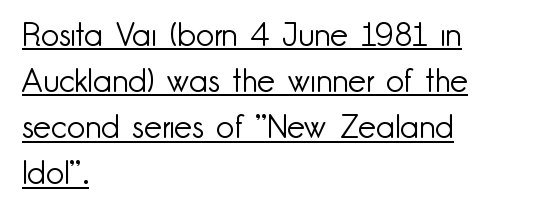
Does the copy run flush right? No — it runs flush left. Typographically, this falls in the sans-serif category. A typesetter would mark this as roman, not italic. In designer terms, the underline attribute is active on this setting. The letters advance in unequal steps, a hallmark of proportional type.
